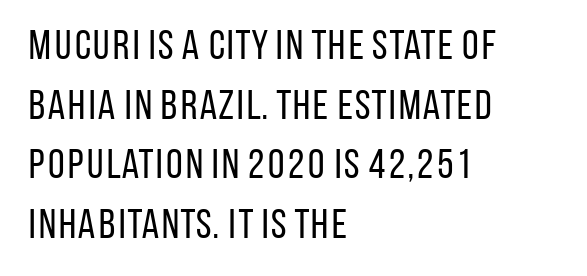
The image shows 42 px regular-weight, condensed sans-serif type, upright; set left-aligned, normal line spacing (1.42x), normal letter spacing, not underlined; low stroke contrast and a large x-height.
